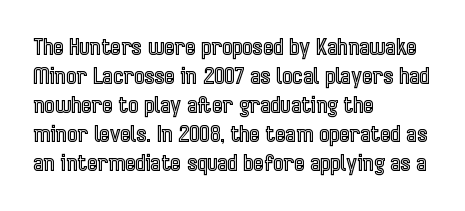
It's the straight-up-and-down kind of type. The horizontal fit of the characters is conventional and even. These lines are set flush left with a ragged right edge. Glance below the letters and you will spot only blank space.
